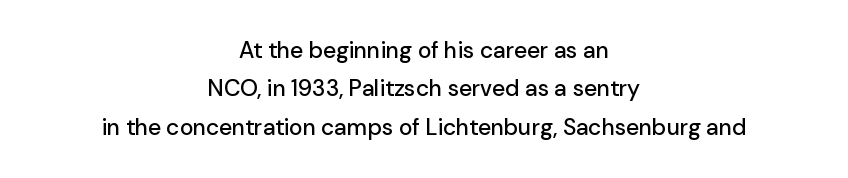
The image shows 23 px text type, upright; set centered, normal line spacing (1.67x), normal letter spacing, not underlined.
